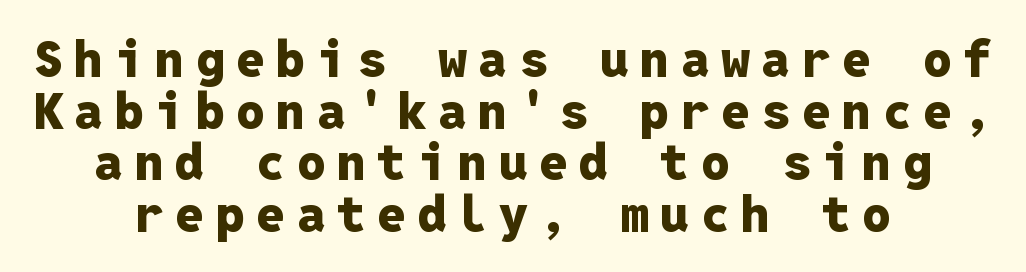
Caption: expanded tracking, letters set apart. Each letter, wide or thin by design, is forced into the same width here. Bare-footed words on every line. In terms of leading, this rendering errs on the cramped side. Look at the stroke-to-counter ratio: heavy, a bold. No italicization has been applied; the sample stays upright.
